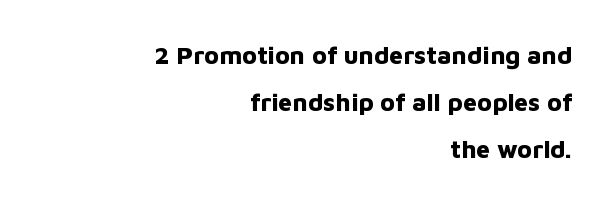
{"italic": "no", "bold": "yes", "underline": "no", "align": "right", "line_spacing_ratio": 1.89, "letter_spacing": "normal", "letter_spacing_em": 0.0, "glyph_px": 25}
